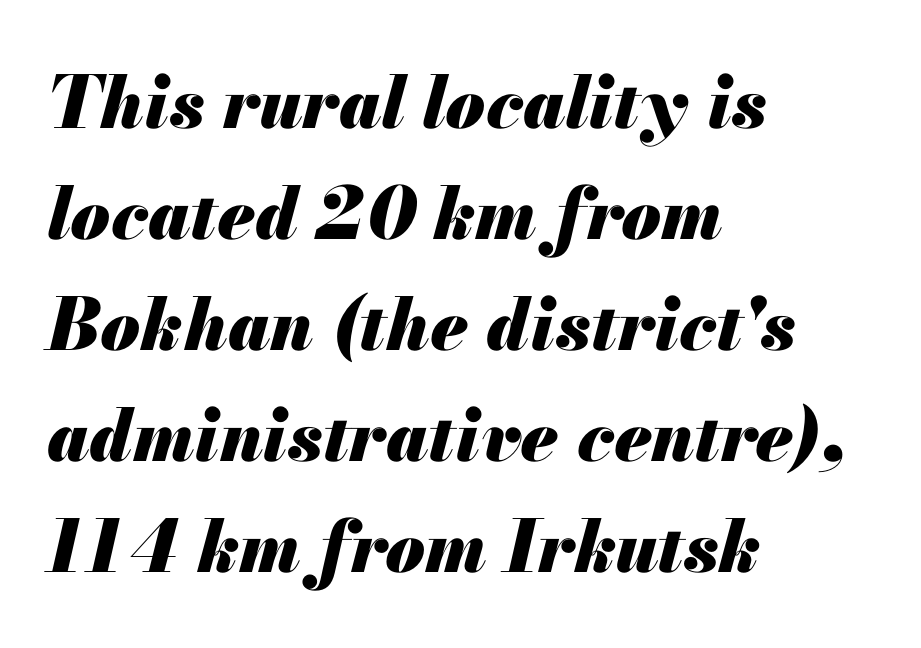
The letterforms sit shoulder to shoulder at normal distance. Nobody drew a line under any word here. These words are printed bold, with thick strokes throughout. This sample is left-justified, so line endings fall wherever the words run out.
